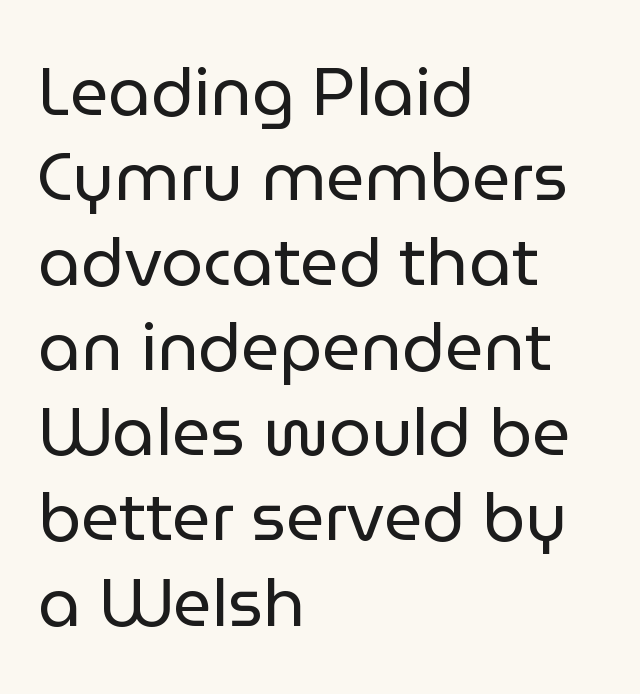
The image shows 67 px regular-weight sans-serif type, upright; set left-aligned, normal line spacing (1.27x), normal letter spacing, not underlined; low stroke contrast and a medium x-height.
